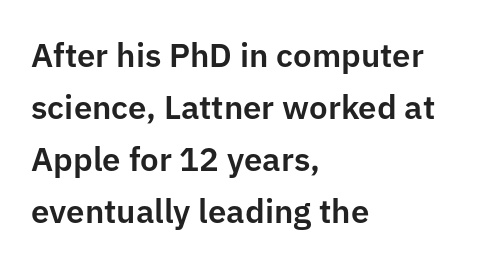
You could not count columns in this text — the font is proportionally spaced. Notice how the passage keeps a crisp vertical edge on the left only. The rows are spaced the way most documents space them. Nothing sits at the stroke ends, so this counts as sans-serif. Observe the ordinary spacing: letters are neighbours, not strangers.
